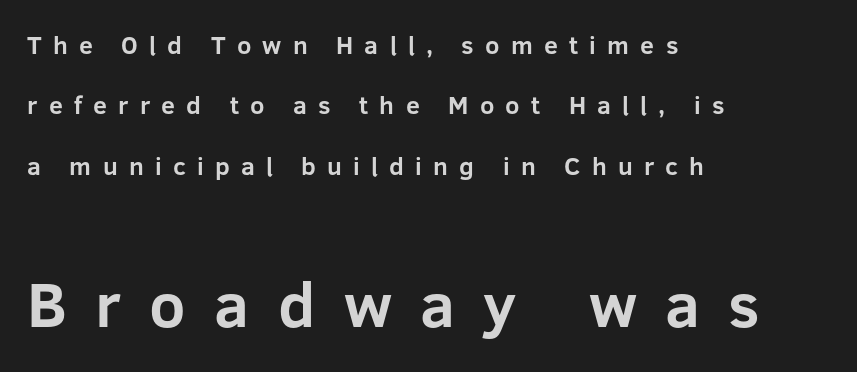
The image shows 63 px bold sans-serif type, upright; set left-aligned, loose line spacing (2.42x), unusually wide letter spacing (+0.45 em), not underlined; the second (bottom) block is 2.52x larger; low stroke contrast and a medium x-height.
